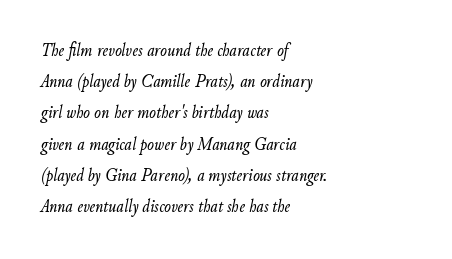
Q: Is the text bold? A: No.
Q: Is the text italic (slanted)? A: Yes, it leans right by about 9 degrees.
Q: Is the text underlined? A: No.
Q: How is the paragraph aligned? A: Left-aligned.
Q: Is the spacing between letters normal or unusually wide? A: Normal.
Q: Is the spacing between lines tight, normal or loose? A: Normal.
